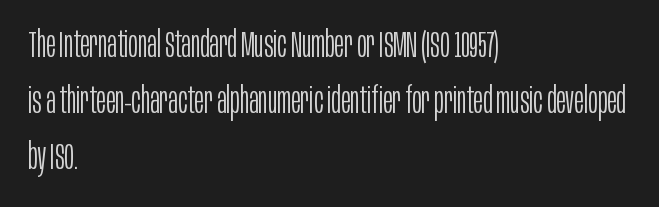
{"serif": "no", "italic": "no", "bold": "no", "weight": "light", "width": "condensed", "stroke_contrast": "low", "x_height": "large", "monospaced": "no", "underline": "no", "align": "left", "line_spacing": "normal", "line_spacing_ratio": 1.56, "letter_spacing": "normal", "letter_spacing_em": 0.0, "glyph_px": 36}
